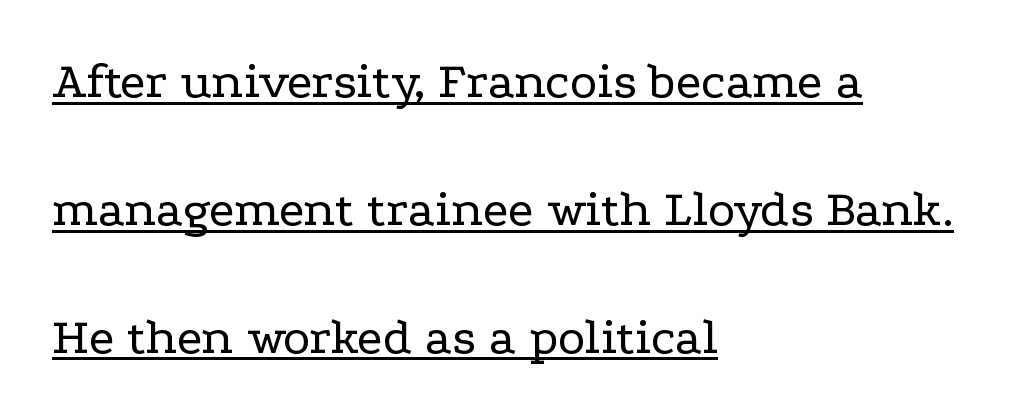
The image shows 52 px regular-weight, wide serif type, upright; set left-aligned, loose line spacing (2.46x), normal letter spacing, underlined; low stroke contrast and a medium x-height.
